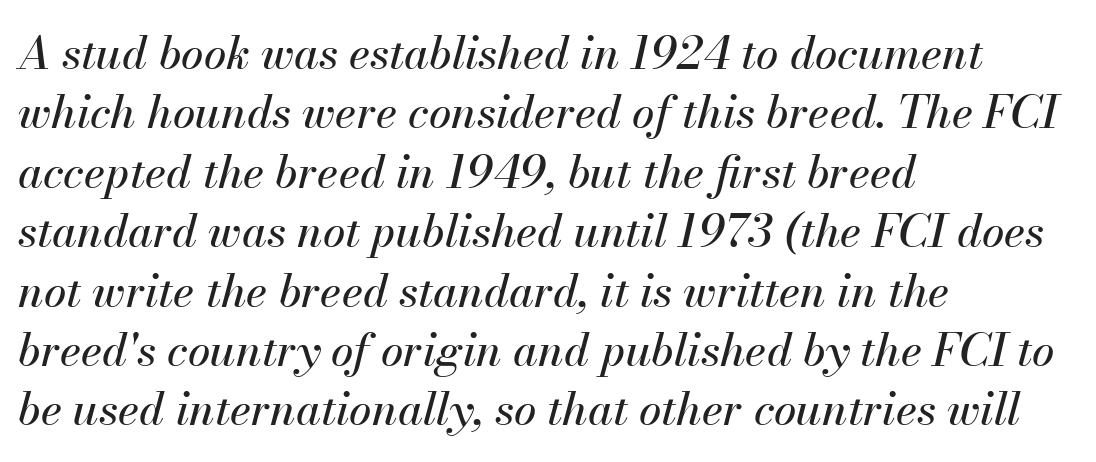
Q: Is the text italic (slanted)? A: Yes, it leans right by about 13 degrees.
Q: Is the text underlined? A: No.
Q: How is the paragraph aligned? A: Left-aligned.
Q: Is the spacing between letters normal or unusually wide? A: Normal.
Q: Is the spacing between lines tight, normal or loose? A: Normal.
Q: Width (condensed, normal, or wide)? A: Normal.
Q: Stroke contrast? A: Medium.
Q: x-height? A: Small.
Q: Monospaced? A: No.
